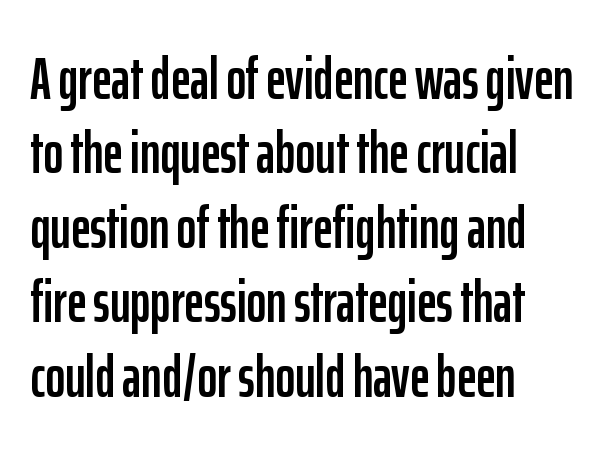
{"serif": "no", "italic": "no", "width": "condensed", "stroke_contrast": "low", "x_height": "medium", "monospaced": "no", "underline": "no", "align": "left", "line_spacing_ratio": 1.24, "letter_spacing": "normal", "letter_spacing_em": 0.0, "glyph_px": 60}
